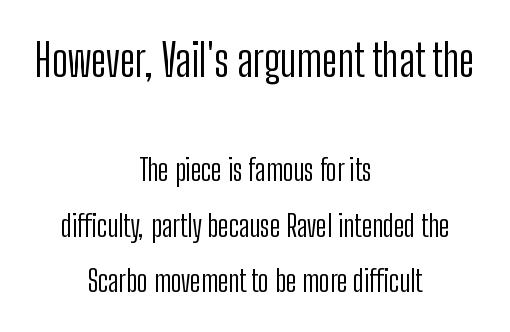
{"serif": "no", "italic": "no", "bold": "no", "weight": "light", "width": "condensed", "stroke_contrast": "low", "x_height": "medium", "monospaced": "no", "underline": "no", "align": "center", "line_spacing_ratio": 1.85, "letter_spacing": "normal", "letter_spacing_em": 0.0, "larger_block": "first", "size_ratio": 1.5, "glyph_px": 45}
